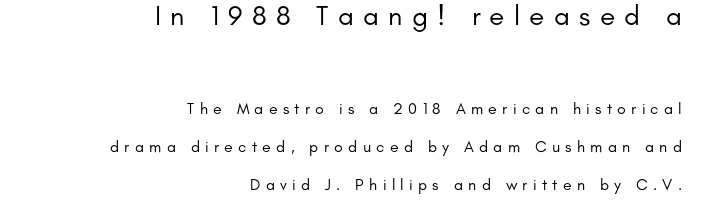
The space between consecutive lines is lavish. The lines in this sample share a right terminus and differ only in where they begin. Do the characters align in a grid? No, the font is proportional. Between one letter and the next there's a generous, obvious gap. In terms of letterform style, serifs are entirely absent. Underlining? Definitely not there.
